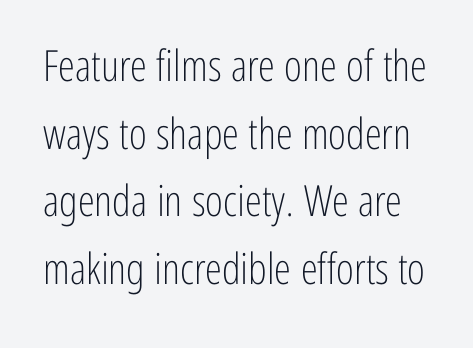
Q: Is the text bold? A: No.
Q: Is the text italic (slanted)? A: No, it is upright.
Q: Is the typeface a serif or a sans-serif typeface? A: Sans-serif.
Q: Is the text underlined? A: No.
Q: Is the spacing between letters normal or unusually wide? A: Normal.
Q: Is the spacing between lines tight, normal or loose? A: Normal.
Q: Width (condensed, normal, or wide)? A: Condensed.
Q: Stroke contrast? A: Low.
Q: x-height? A: Medium.
Q: Monospaced? A: No.
